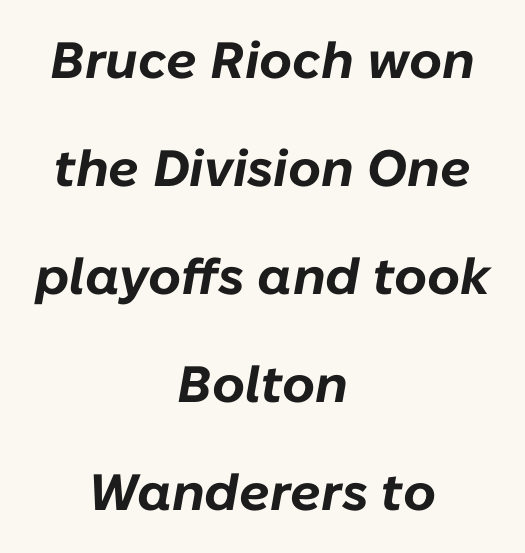
Q: Is the text bold? A: Yes.
Q: Is the text italic (slanted)? A: Yes, it leans right by about 10 degrees.
Q: Is the text underlined? A: No.
Q: How is the paragraph aligned? A: Centered.
Q: Is the spacing between letters normal or unusually wide? A: Normal.
Q: Is the spacing between lines tight, normal or loose? A: Loose.
Q: Width (condensed, normal, or wide)? A: Normal.
Q: Stroke contrast? A: Low.
Q: x-height? A: Medium.
Q: Monospaced? A: No.
